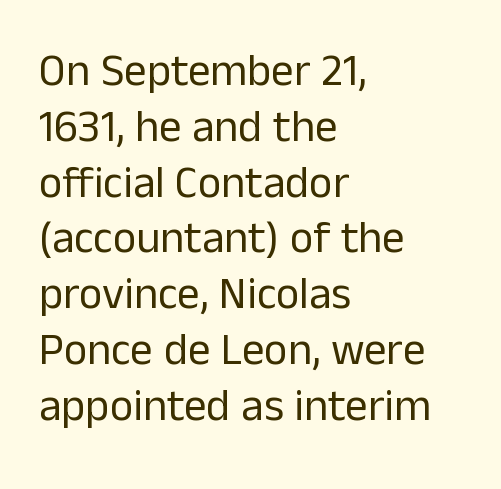
The lettering stays uniformly vertical, giving the passage a roman look. The string is rendered with underlining switched off. Every row of glyphs begins at an identical x-position on the left. Observe the absence of serifs on each vertical stroke in this sample. Unbolded letterforms with no extra heft.
